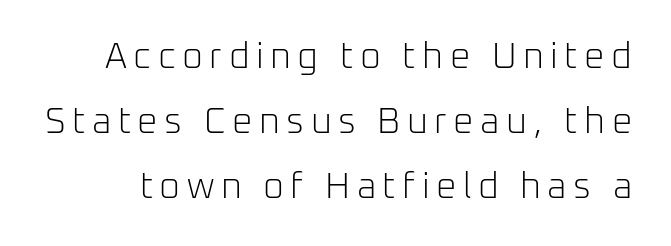
Q: Is the text bold? A: No.
Q: Is the text italic (slanted)? A: No, it is upright.
Q: Is the typeface a serif or a sans-serif typeface? A: Sans-serif.
Q: Is the text underlined? A: No.
Q: Width (condensed, normal, or wide)? A: Normal.
Q: Stroke contrast? A: Low.
Q: x-height? A: Medium.
Q: Monospaced? A: No.
